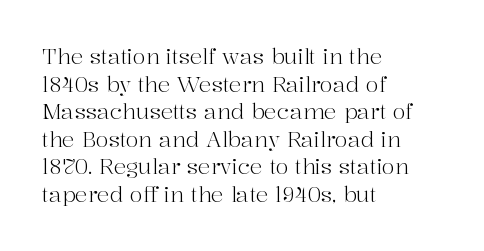
{"italic": "no", "bold": "no", "underline": "no", "align": "left", "line_spacing": "normal", "line_spacing_ratio": 1.31, "letter_spacing": "normal", "letter_spacing_em": 0.0, "glyph_px": 21}
